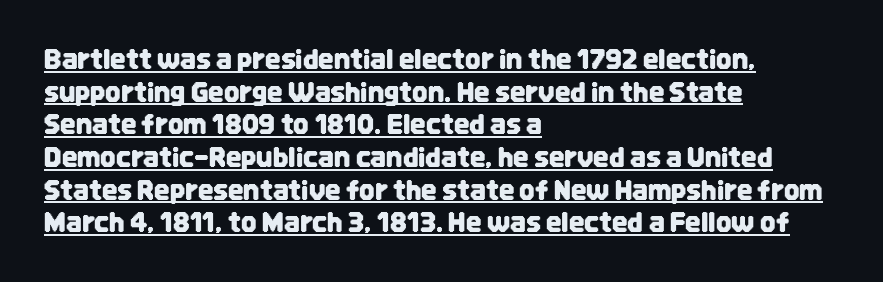
Q: Is the text italic (slanted)? A: No, it is upright.
Q: Is the text underlined? A: Yes.
Q: How is the paragraph aligned? A: Left-aligned.
Q: Is the spacing between letters normal or unusually wide? A: Normal.
